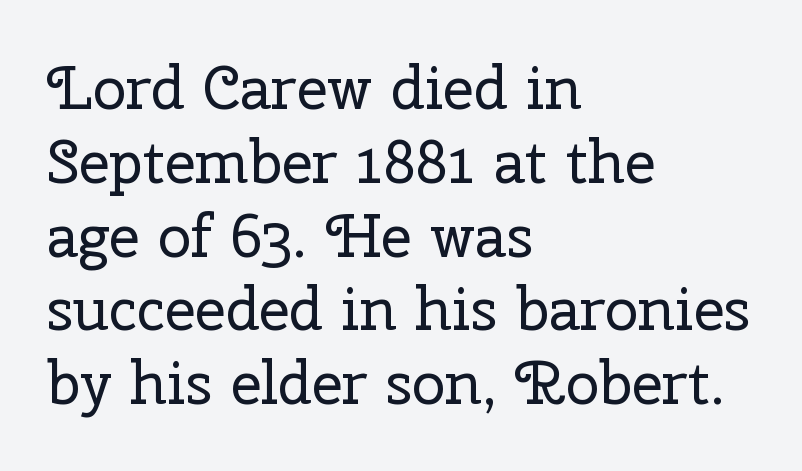
{"serif": "yes", "italic": "no", "bold": "no", "weight": "regular", "width": "normal", "stroke_contrast": "low", "x_height": "medium", "monospaced": "no", "underline": "no", "align": "left", "line_spacing_ratio": 1.23, "letter_spacing": "normal", "letter_spacing_em": 0.0, "glyph_px": 60}
